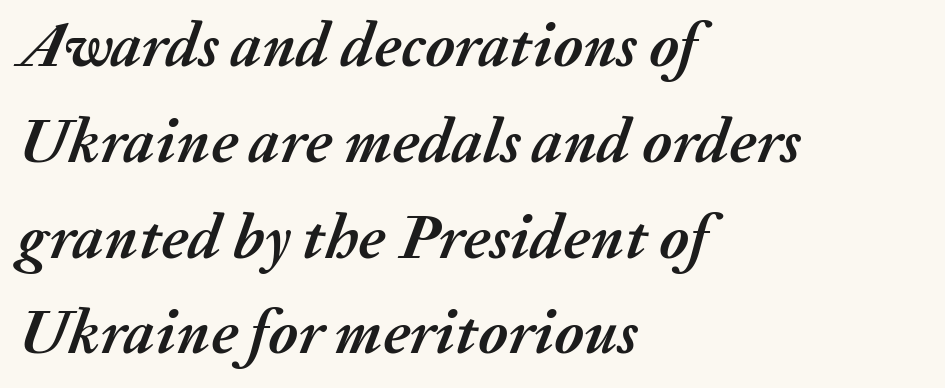
{"italic": "yes", "lean": "right", "slant_degrees": 20, "bold": "yes", "weight": "semibold", "width": "normal", "stroke_contrast": "medium", "x_height": "medium", "monospaced": "no", "underline": "no", "align": "left", "line_spacing": "normal", "line_spacing_ratio": 1.52, "letter_spacing": "normal", "letter_spacing_em": 0.0, "glyph_px": 63}
